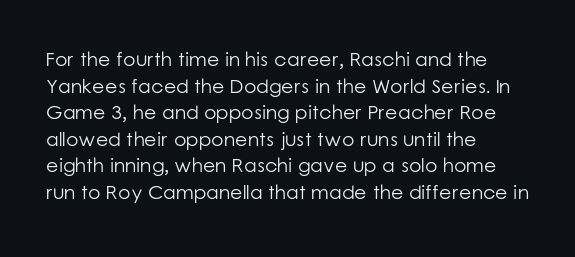
Q: Is the text bold? A: No.
Q: Is the text italic (slanted)? A: No, it is upright.
Q: Is the text underlined? A: No.
Q: How is the paragraph aligned? A: Left-aligned.
Q: Is the spacing between letters normal or unusually wide? A: Normal.
Q: Is the spacing between lines tight, normal or loose? A: Normal.
